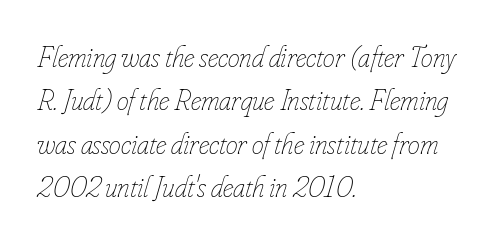
No letter is thick-stroked: the sample isn't bold. The gap between lines stays unmarked. All the whitespace from short lines collects on the right. The passage shown is typed in a proportional face where columns would drift.
